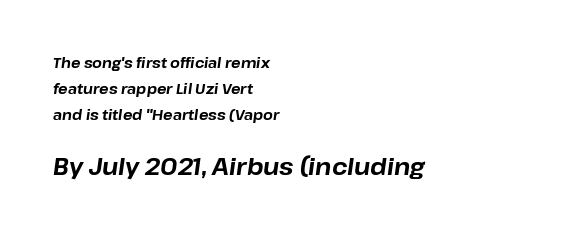
Q: Is the text bold? A: Yes.
Q: Is the text italic (slanted)? A: Yes, it leans right by about 8 degrees.
Q: Is the text underlined? A: No.
Q: How is the paragraph aligned? A: Left-aligned.
Q: Is the spacing between letters normal or unusually wide? A: Normal.
Q: Which block of text is set in a larger size, the first (top) or the second (bottom)? A: The second (bottom) one.
